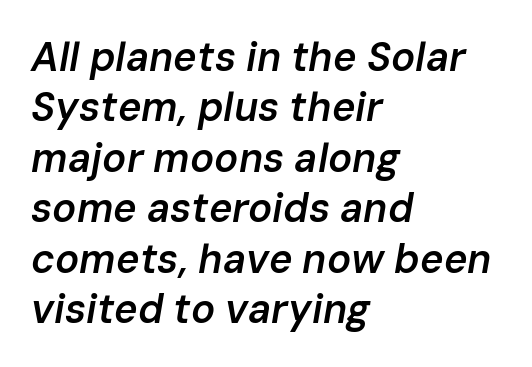
Q: Is the text bold? A: Semi-bold.
Q: Is the text italic (slanted)? A: Yes, it leans right by about 10 degrees.
Q: Is the text underlined? A: No.
Q: How is the paragraph aligned? A: Left-aligned.
Q: Is the spacing between letters normal or unusually wide? A: Normal.
Q: Is the spacing between lines tight, normal or loose? A: Normal.
Q: Width (condensed, normal, or wide)? A: Normal.
Q: Stroke contrast? A: Low.
Q: x-height? A: Medium.
Q: Monospaced? A: No.
